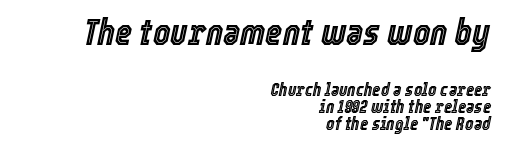
Q: Is the text italic (slanted)? A: Yes, it leans right by about 12 degrees.
Q: Is the text underlined? A: No.
Q: How is the paragraph aligned? A: Right-aligned.
Q: Is the spacing between letters normal or unusually wide? A: Normal.
Q: Is the spacing between lines tight, normal or loose? A: Tight.
Q: Which block of text is set in a larger size, the first (top) or the second (bottom)? A: The first (top) one.
Q: Width (condensed, normal, or wide)? A: Condensed.
Q: x-height? A: Medium.
Q: Monospaced? A: No.
